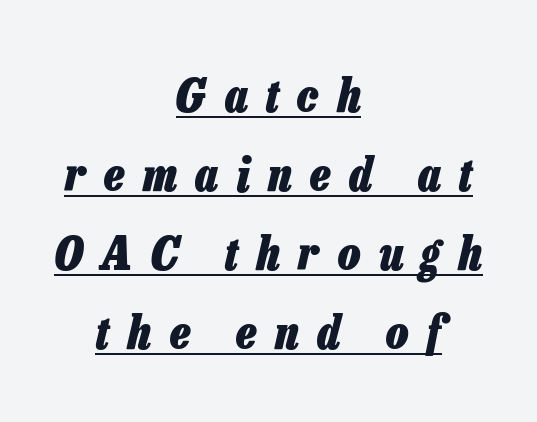
{"italic": "yes", "lean": "right", "slant_degrees": 13, "bold": "yes", "weight": "heavy", "width": "condensed", "stroke_contrast": "low", "x_height": "medium", "monospaced": "no", "underline": "yes", "align": "center", "line_spacing": "normal", "line_spacing_ratio": 1.68, "letter_spacing": "wide", "letter_spacing_em": 0.39, "glyph_px": 47}
